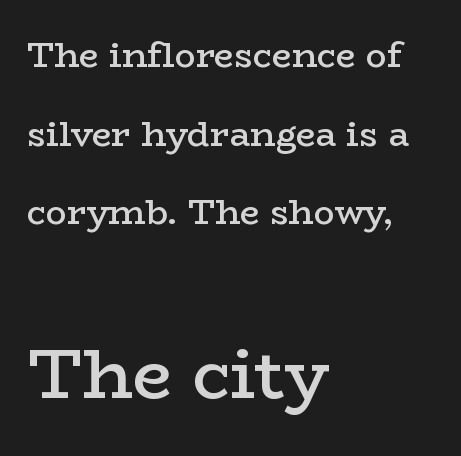
Q: Is the text bold? A: Semi-bold.
Q: Is the text italic (slanted)? A: No, it is upright.
Q: Is the typeface a serif or a sans-serif typeface? A: Serif.
Q: Is the text underlined? A: No.
Q: How is the paragraph aligned? A: Left-aligned.
Q: Is the spacing between letters normal or unusually wide? A: Normal.
Q: Is the spacing between lines tight, normal or loose? A: Loose.
Q: Which block of text is set in a larger size, the first (top) or the second (bottom)? A: The second (bottom) one.
Q: Width (condensed, normal, or wide)? A: Wide.
Q: Stroke contrast? A: Low.
Q: x-height? A: Medium.
Q: Monospaced? A: No.
